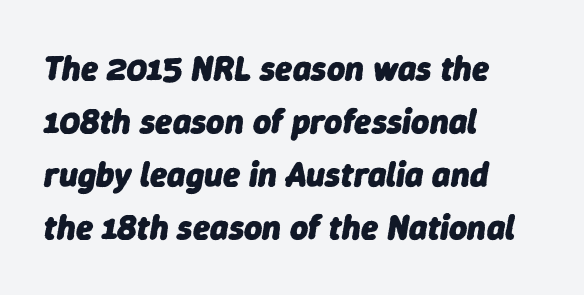
Heavy, bold letterforms. Teacher's note: observe the even left margin — that is flush-left alignment. The vertical gap from one line to the next is medium. These lines were composed using italics. Proportional: the letters do not fall into vertical columns. Underline: absent.
